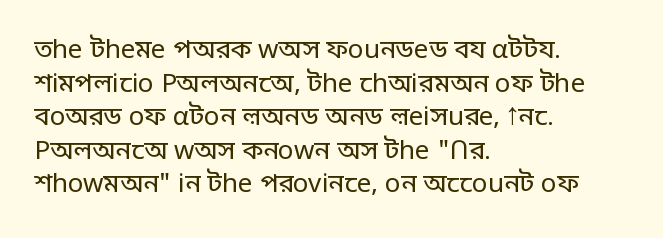
{"italic": "no", "bold": "no", "underline": "no", "align": "left", "line_spacing": "normal", "line_spacing_ratio": 1.29, "letter_spacing": "normal", "letter_spacing_em": 0.0, "glyph_px": 26}
